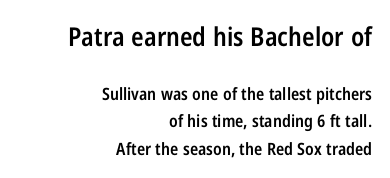
{"italic": "no", "bold": "semi", "underline": "no", "align": "right", "line_spacing": "normal", "line_spacing_ratio": 1.62, "letter_spacing": "normal", "letter_spacing_em": 0.0, "larger_block": "first", "size_ratio": 1.53, "glyph_px": 26}
